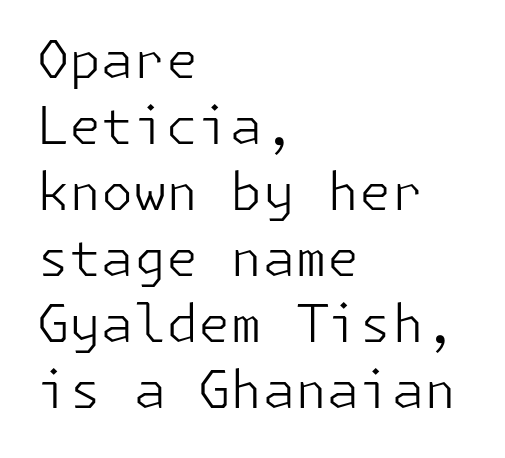
Q: Is the text bold? A: No.
Q: Is the text italic (slanted)? A: No, it is upright.
Q: Is the typeface a serif or a sans-serif typeface? A: Sans-serif.
Q: Is the text underlined? A: No.
Q: How is the paragraph aligned? A: Left-aligned.
Q: Is the spacing between letters normal or unusually wide? A: Normal.
Q: Is the spacing between lines tight, normal or loose? A: Normal.
Q: Width (condensed, normal, or wide)? A: Normal.
Q: Stroke contrast? A: Low.
Q: x-height? A: Medium.
